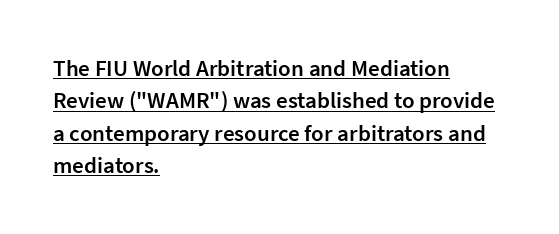
{"italic": "no", "bold": "semi", "underline": "yes", "align": "left", "line_spacing": "normal", "line_spacing_ratio": 1.41, "letter_spacing": "normal", "letter_spacing_em": 0.0, "glyph_px": 23}
